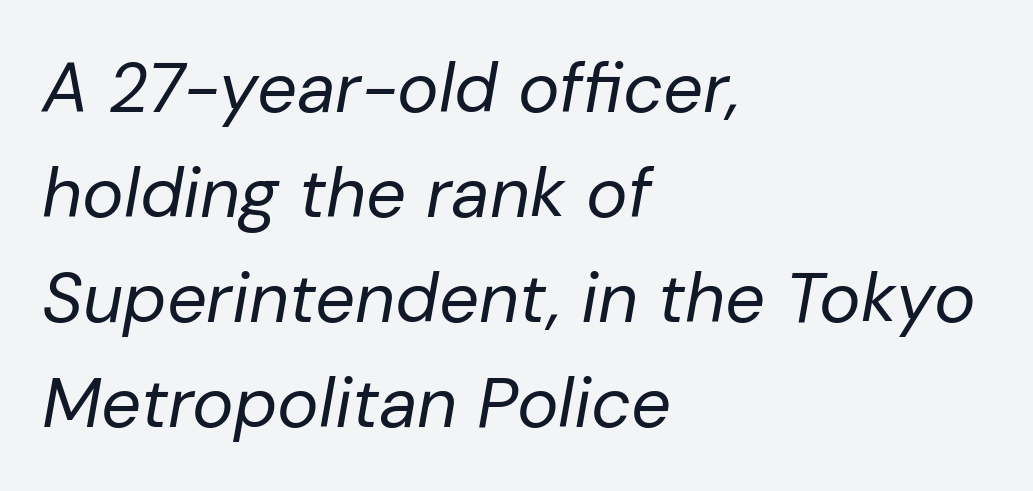
Vertically, the passage feels balanced, rows spaced as you'd expect. The whole block is typeset with a tilt. The text block is weighted toward the left margin, trailing off unevenly rightward. Beneath every word, the page is bare.
